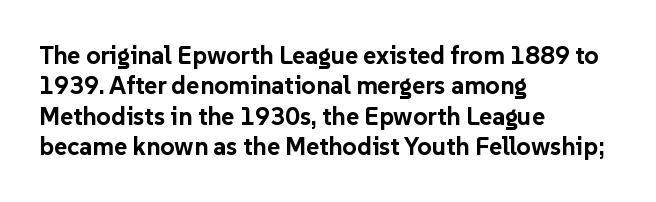
{"italic": "no", "bold": "yes", "underline": "no", "align": "left", "line_spacing_ratio": 1.22, "letter_spacing": "normal", "letter_spacing_em": 0.0, "glyph_px": 25}
